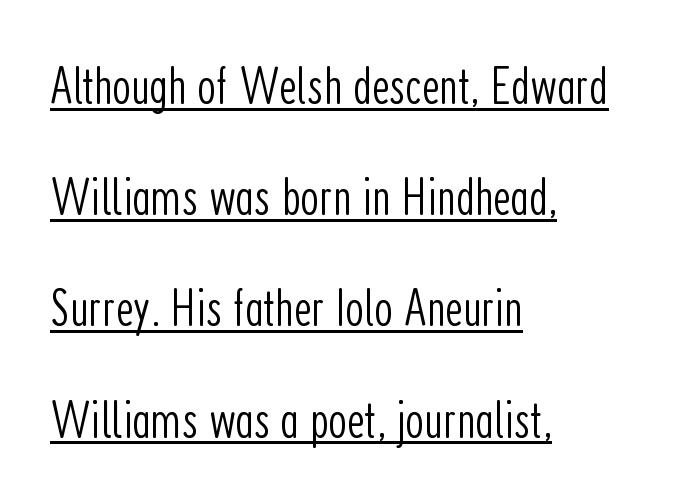
Q: Is the text bold? A: No.
Q: Is the text italic (slanted)? A: No, it is upright.
Q: Is the typeface a serif or a sans-serif typeface? A: Sans-serif.
Q: Is the text underlined? A: Yes.
Q: How is the paragraph aligned? A: Left-aligned.
Q: Is the spacing between letters normal or unusually wide? A: Normal.
Q: Is the spacing between lines tight, normal or loose? A: Loose.
Q: Width (condensed, normal, or wide)? A: Condensed.
Q: Stroke contrast? A: Low.
Q: x-height? A: Medium.
Q: Monospaced? A: No.
